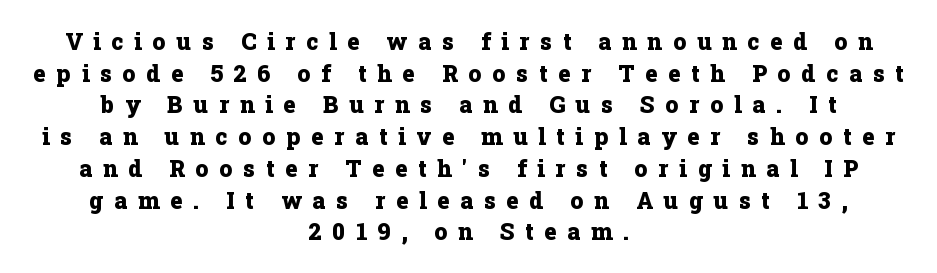
Italic: no, the glyphs are upright roman. The foot of each line stays bare and open. Students, note that the glyphs here are deliberately spaced far apart. Each new line begins a customary step beneath the previous one.
